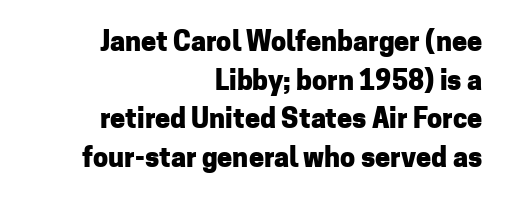
Q: Is the text bold? A: Yes.
Q: Is the text italic (slanted)? A: No, it is upright.
Q: Is the text underlined? A: No.
Q: How is the paragraph aligned? A: Right-aligned.
Q: Is the spacing between letters normal or unusually wide? A: Normal.
Q: Is the spacing between lines tight, normal or loose? A: Normal.
